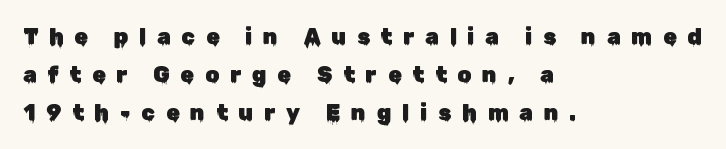
{"italic": "no", "underline": "no", "align": "left", "line_spacing_ratio": 1.72, "letter_spacing": "wide", "letter_spacing_em": 0.49, "glyph_px": 22}
